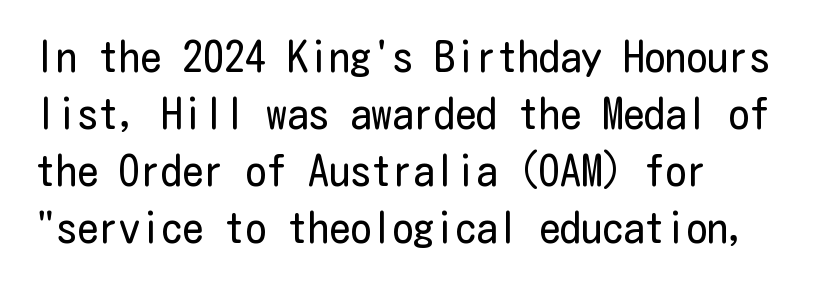
{"serif": "no", "italic": "no", "bold": "no", "weight": "regular", "width": "condensed", "stroke_contrast": "low", "x_height": "medium", "underline": "no", "align": "left", "line_spacing": "normal", "line_spacing_ratio": 1.36, "letter_spacing": "normal", "letter_spacing_em": 0.0, "glyph_px": 42}
